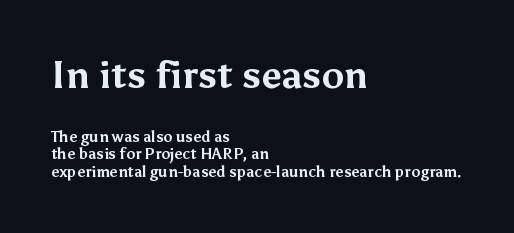
The image shows 38 px bold sans-serif type, upright; set left-aligned, line spacing 1.19x, normal letter spacing, not underlined; the first (top) block is 2.53x larger; medium stroke contrast and a medium x-height.
